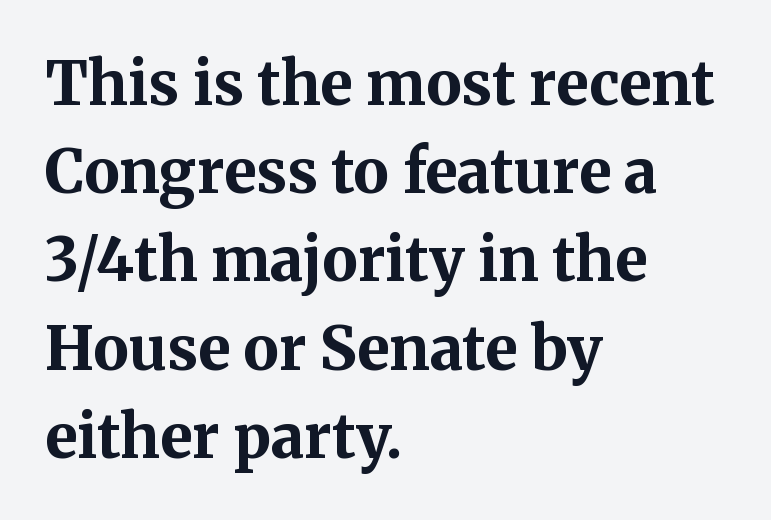
{"serif": "yes", "italic": "no", "bold": "yes", "weight": "bold", "width": "normal", "stroke_contrast": "medium", "x_height": "medium", "monospaced": "no", "underline": "no", "align": "left", "line_spacing": "normal", "line_spacing_ratio": 1.47, "letter_spacing": "normal", "letter_spacing_em": 0.0, "glyph_px": 60}
